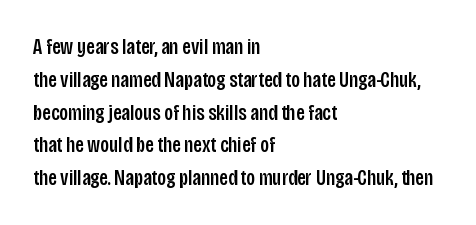
Q: Is the text italic (slanted)? A: No, it is upright.
Q: Is the text underlined? A: No.
Q: How is the paragraph aligned? A: Left-aligned.
Q: Is the spacing between letters normal or unusually wide? A: Normal.
Q: Is the spacing between lines tight, normal or loose? A: Normal.
